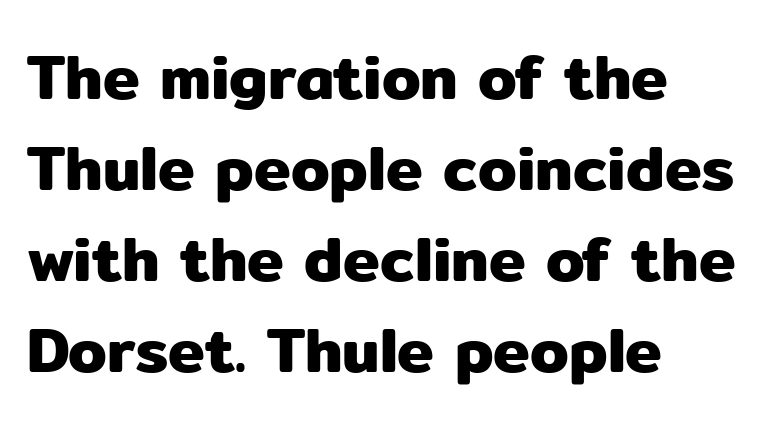
Q: Is the text italic (slanted)? A: No, it is upright.
Q: Is the typeface a serif or a sans-serif typeface? A: Sans-serif.
Q: Is the text underlined? A: No.
Q: How is the paragraph aligned? A: Left-aligned.
Q: Is the spacing between letters normal or unusually wide? A: Normal.
Q: Is the spacing between lines tight, normal or loose? A: Normal.
Q: Width (condensed, normal, or wide)? A: Normal.
Q: Stroke contrast? A: Low.
Q: x-height? A: Medium.
Q: Monospaced? A: No.
